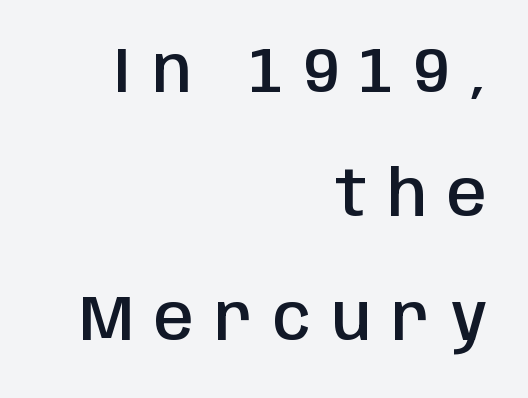
{"serif": "no", "italic": "no", "bold": "semi", "weight": "semibold", "width": "condensed", "stroke_contrast": "low", "x_height": "large", "monospaced": "no", "underline": "no", "align": "right", "line_spacing": "loose", "line_spacing_ratio": 1.94, "letter_spacing": "wide", "letter_spacing_em": 0.33, "glyph_px": 64}
